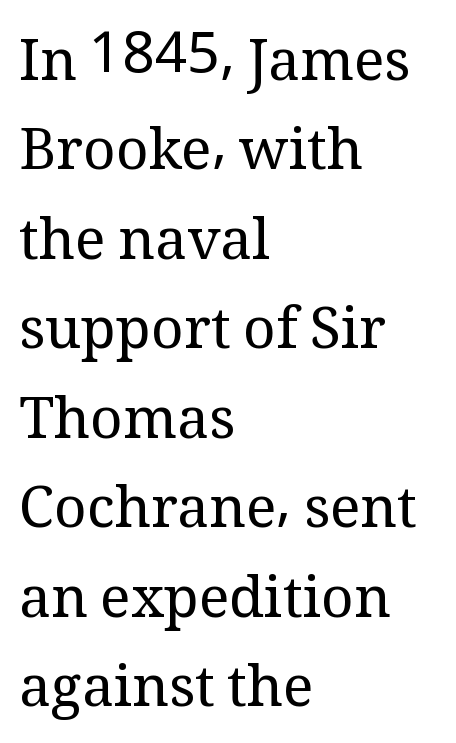
The letterforms sit at book weight or below. The specimen reads as upright at a glance. The space beneath each line is pristine and unruled. Font category for this specimen: serif.
